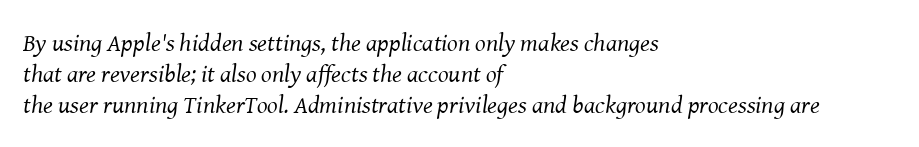
The image shows 25 px text type, italic (leaning right); set left-aligned, normal line spacing (1.25x), normal letter spacing, not underlined.
